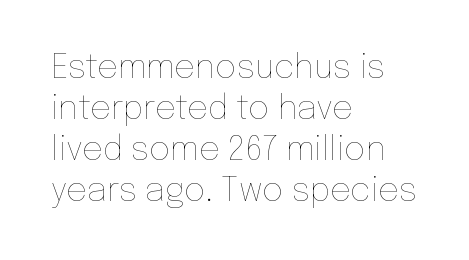
Q: Is the text bold? A: No.
Q: Is the text italic (slanted)? A: No, it is upright.
Q: Is the text underlined? A: No.
Q: How is the paragraph aligned? A: Left-aligned.
Q: Is the spacing between letters normal or unusually wide? A: Normal.
Q: Width (condensed, normal, or wide)? A: Normal.
Q: Stroke contrast? A: Low.
Q: x-height? A: Medium.
Q: Monospaced? A: No.
